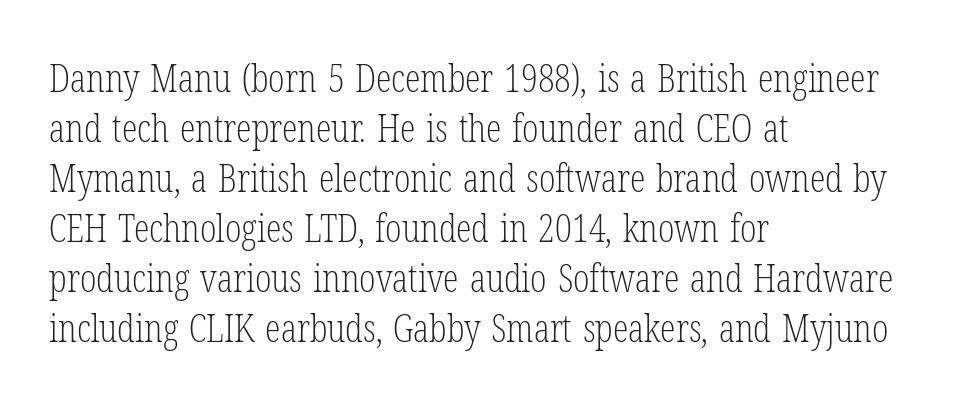
The image shows 39 px light, condensed serif type, upright; set left-aligned, normal line spacing (1.28x), normal letter spacing, not underlined; low stroke contrast and a medium x-height.
